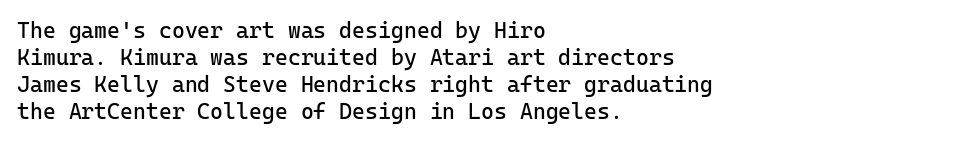
The image shows 22 px text type, upright; set left-aligned, line spacing 1.22x, normal letter spacing, not underlined.
